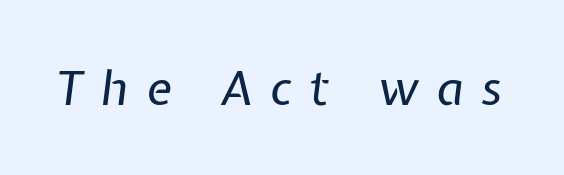
Q: Is the text bold? A: No.
Q: Is the text italic (slanted)? A: Yes, it leans right by about 7 degrees.
Q: Is the text underlined? A: No.
Q: Is the spacing between letters normal or unusually wide? A: Unusually wide.
Q: Width (condensed, normal, or wide)? A: Normal.
Q: Stroke contrast? A: Low.
Q: x-height? A: Medium.
Q: Monospaced? A: No.
